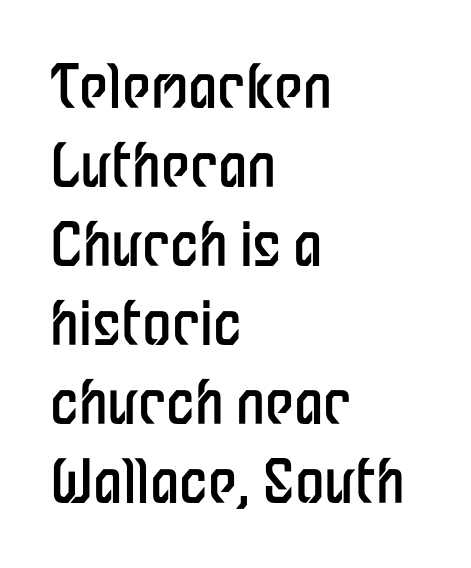
{"serif": "no", "italic": "no", "bold": "no", "weight": "regular", "width": "condensed", "stroke_contrast": "low", "x_height": "medium", "monospaced": "no", "underline": "no", "align": "left", "line_spacing": "normal", "line_spacing_ratio": 1.34, "letter_spacing": "normal", "letter_spacing_em": 0.0, "glyph_px": 59}
